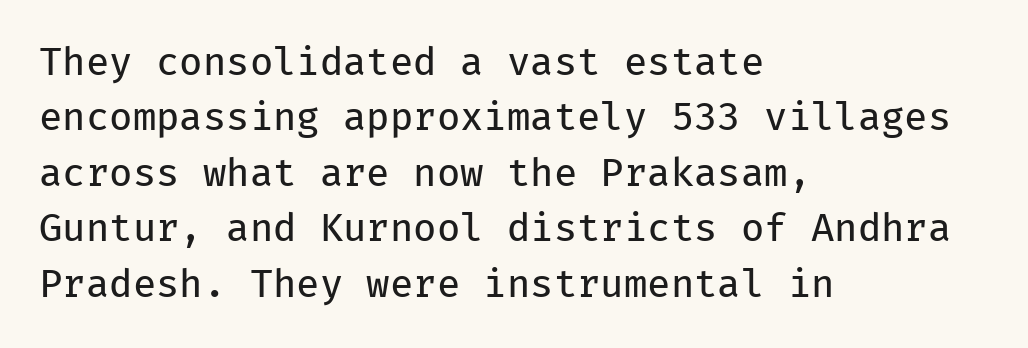
The image shows 38 px regular-weight sans-serif type, upright, monospaced; set left-aligned, normal line spacing (1.46x), normal letter spacing, not underlined; low stroke contrast and a medium x-height.
